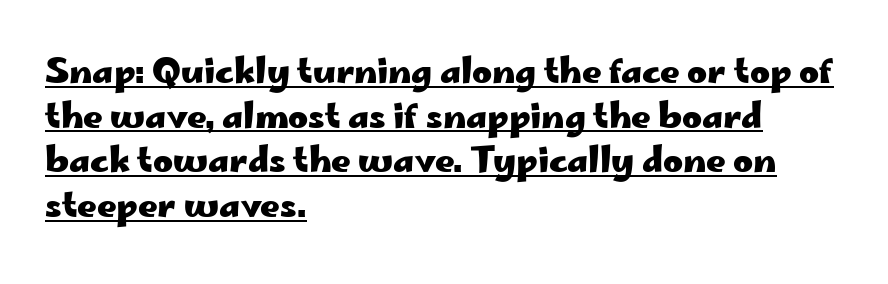
Whoever set this chose a conventional vertical rhythm. You'd pick this weight for a headline — it's a proper bold. The setting favours the left margin, as ordinary paragraphs usually do. Designer's note — italics off, roman on. This is sans-serif lettering, the kind often seen on screens and signage.
